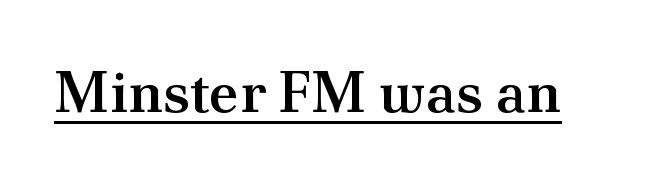
Beneath each row of characters lies a ruled line. The strokes are fattened partway — semibold, not bold. No extra tracking has been applied to these lines. Spacing verdict: proportional, widths tailored to each character.
